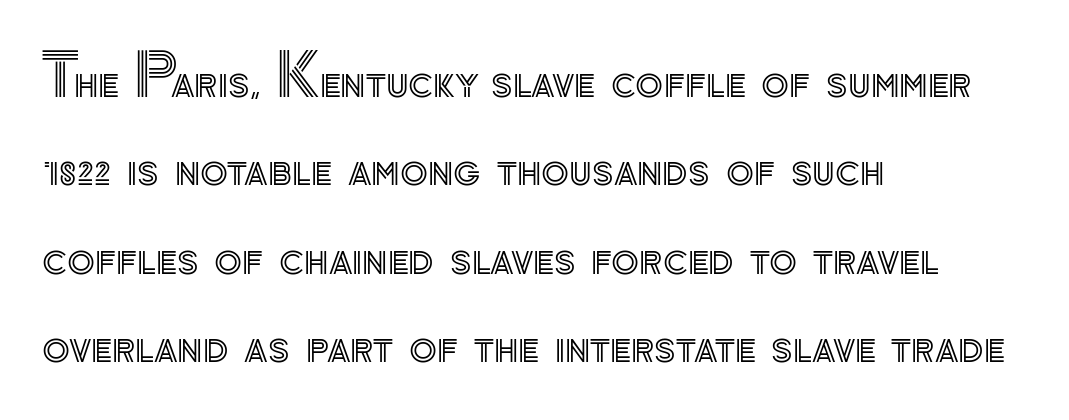
Q: Is the text italic (slanted)? A: No, it is upright.
Q: Is the text underlined? A: No.
Q: How is the paragraph aligned? A: Left-aligned.
Q: Is the spacing between letters normal or unusually wide? A: Normal.
Q: Is the spacing between lines tight, normal or loose? A: Normal.
Q: Width (condensed, normal, or wide)? A: Normal.
Q: x-height? A: Small.
Q: Monospaced? A: No.
